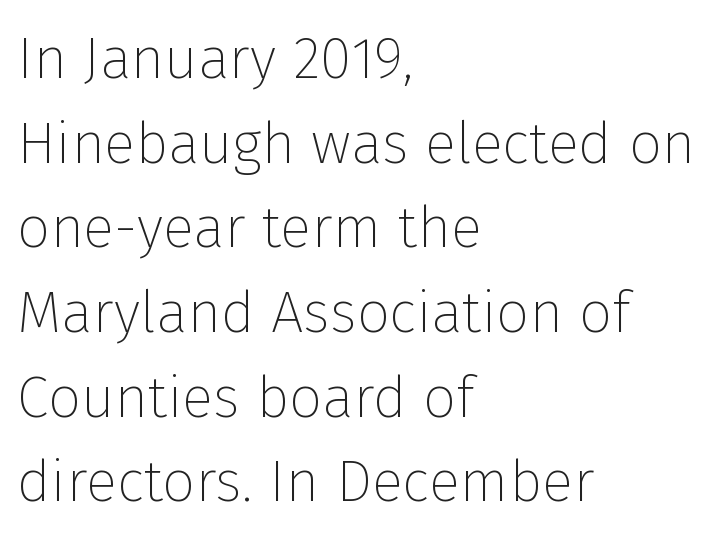
The image shows 58 px thin sans-serif type, upright; set left-aligned, normal line spacing (1.46x), normal letter spacing, not underlined; low stroke contrast and a medium x-height.
